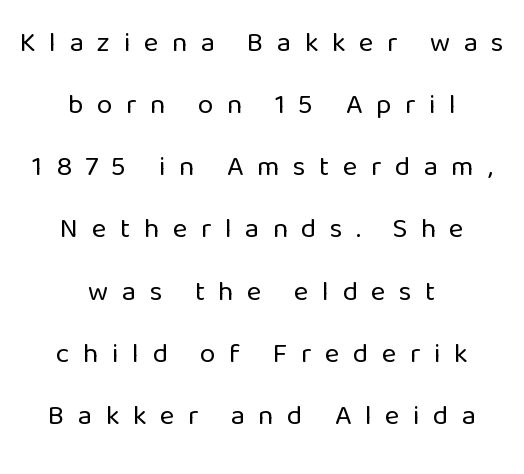
Designer's note — italics off, roman on. Letters rest on an invisible, unmarked baseline. Stems and bowls with no extra thickness — not bold. Each letter's strokes conclude bluntly, with no projecting serifs.
